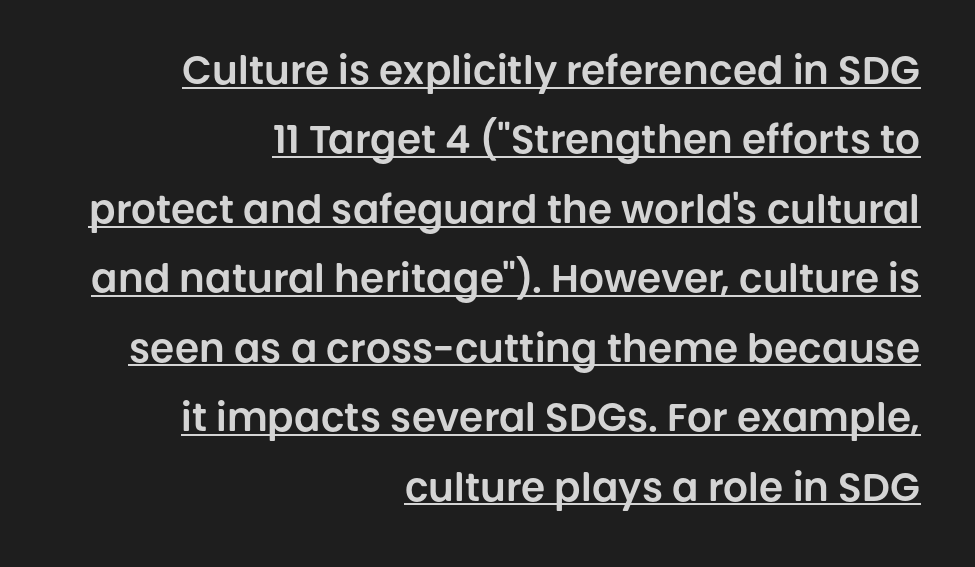
Grotesque or geometric, the face here clearly has no serifs. Tracking value appears to be zero — textbook default spacing. Posture: vertical. Typeset ragged left — the right edge is the straight one. Check the space under the baseline: a stroke is drawn there.
